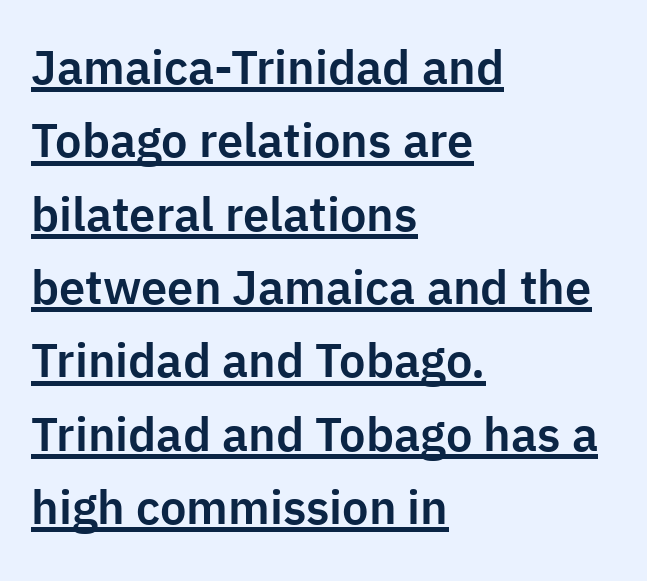
Q: Is the text italic (slanted)? A: No, it is upright.
Q: Is the typeface a serif or a sans-serif typeface? A: Sans-serif.
Q: Is the text underlined? A: Yes.
Q: How is the paragraph aligned? A: Left-aligned.
Q: Is the spacing between letters normal or unusually wide? A: Normal.
Q: Is the spacing between lines tight, normal or loose? A: Normal.
Q: Width (condensed, normal, or wide)? A: Normal.
Q: Stroke contrast? A: Low.
Q: x-height? A: Medium.
Q: Monospaced? A: No.
